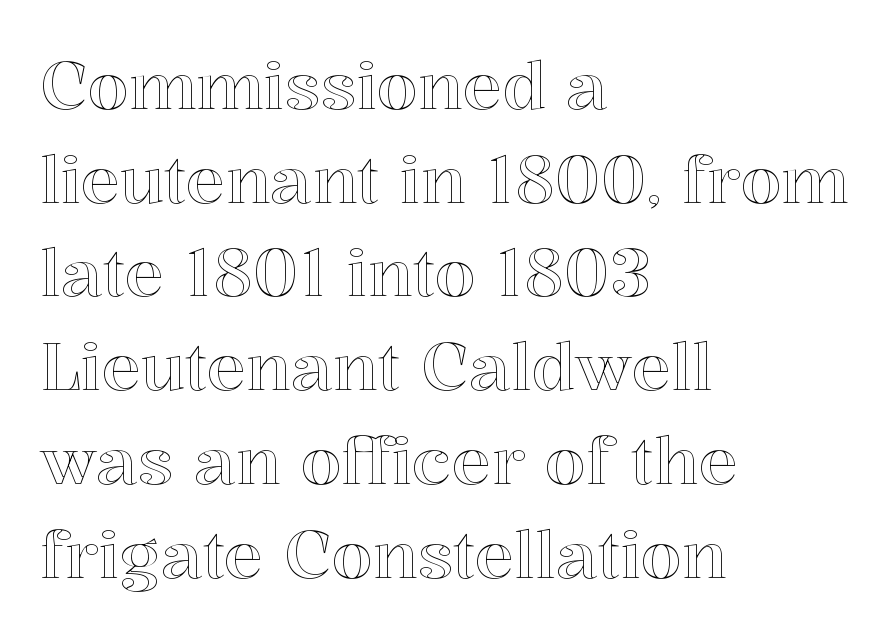
{"italic": "no", "width": "normal", "x_height": "medium", "monospaced": "no", "underline": "no", "align": "left", "line_spacing": "normal", "line_spacing_ratio": 1.42, "letter_spacing": "normal", "letter_spacing_em": 0.0, "glyph_px": 66}
